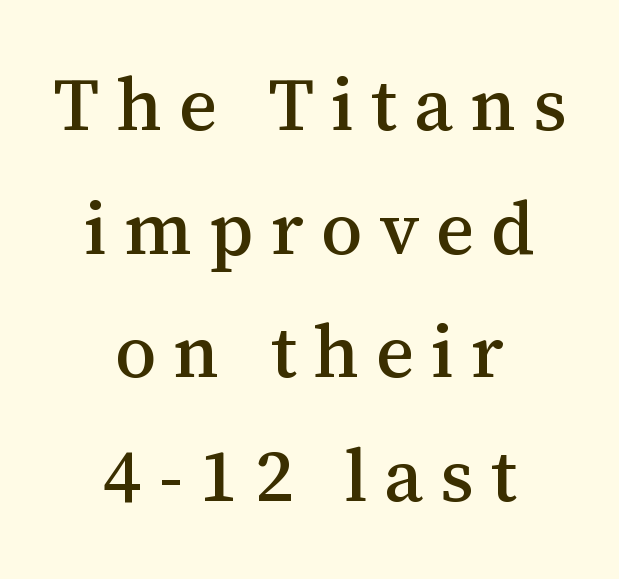
Q: Is the text italic (slanted)? A: No, it is upright.
Q: Is the typeface a serif or a sans-serif typeface? A: Serif.
Q: Is the text underlined? A: No.
Q: How is the paragraph aligned? A: Centered.
Q: Is the spacing between letters normal or unusually wide? A: Unusually wide.
Q: Is the spacing between lines tight, normal or loose? A: Normal.
Q: Width (condensed, normal, or wide)? A: Normal.
Q: Stroke contrast? A: Medium.
Q: x-height? A: Medium.
Q: Monospaced? A: No.
